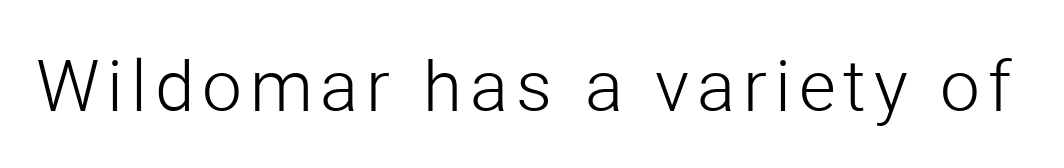
The image shows 71 px light sans-serif type, upright; set not underlined; low stroke contrast and a medium x-height.
